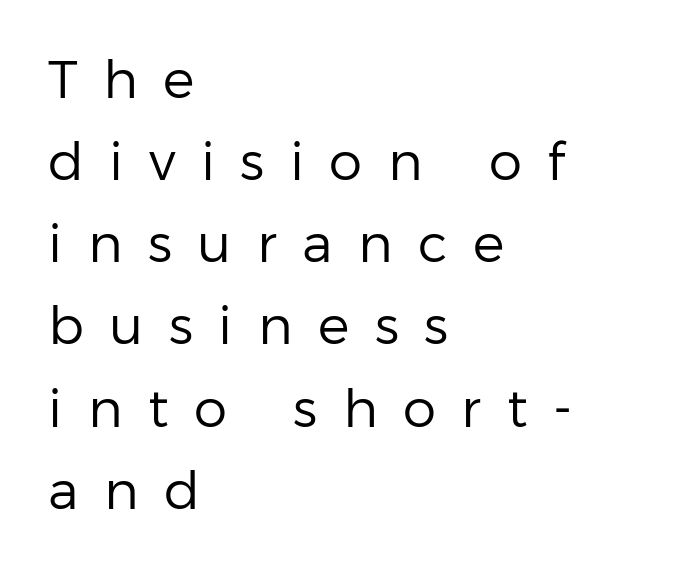
{"serif": "no", "italic": "no", "bold": "no", "weight": "regular", "width": "normal", "stroke_contrast": "low", "x_height": "medium", "monospaced": "no", "underline": "no", "align": "left", "line_spacing": "normal", "line_spacing_ratio": 1.55, "letter_spacing": "wide", "letter_spacing_em": 0.48, "glyph_px": 53}
